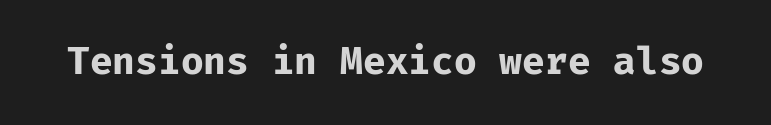
Q: Is the text bold? A: Yes.
Q: Is the text italic (slanted)? A: No, it is upright.
Q: Is the typeface a serif or a sans-serif typeface? A: Sans-serif.
Q: Is the text underlined? A: No.
Q: Is the spacing between letters normal or unusually wide? A: Normal.
Q: Width (condensed, normal, or wide)? A: Normal.
Q: Stroke contrast? A: Low.
Q: x-height? A: Medium.
Q: Monospaced? A: Yes.
